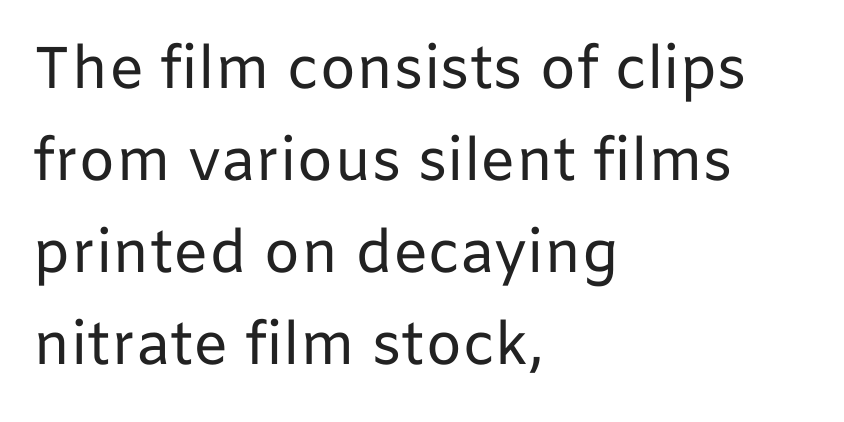
The image shows 59 px regular-weight sans-serif type, upright; set left-aligned, normal line spacing (1.56x), normal letter spacing, not underlined; low stroke contrast and a medium x-height.
